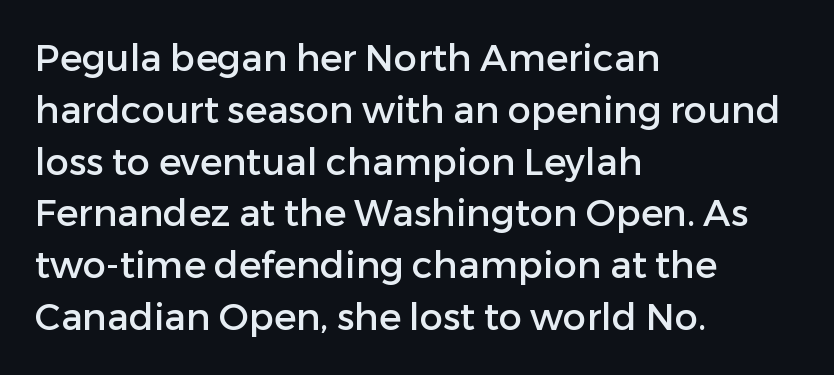
Q: Is the text italic (slanted)? A: No, it is upright.
Q: Is the typeface a serif or a sans-serif typeface? A: Sans-serif.
Q: Is the text underlined? A: No.
Q: How is the paragraph aligned? A: Left-aligned.
Q: Is the spacing between letters normal or unusually wide? A: Normal.
Q: Is the spacing between lines tight, normal or loose? A: Normal.
Q: Width (condensed, normal, or wide)? A: Normal.
Q: Stroke contrast? A: Low.
Q: x-height? A: Medium.
Q: Monospaced? A: No.
